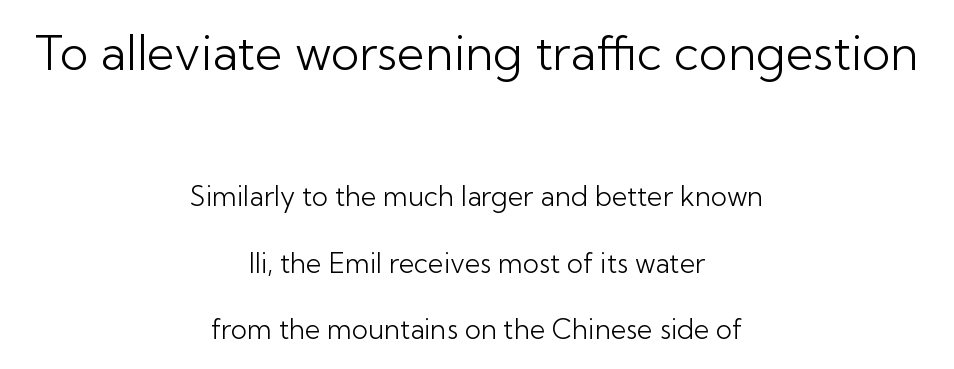
Q: Is the text bold? A: No.
Q: Is the text italic (slanted)? A: No, it is upright.
Q: Is the typeface a serif or a sans-serif typeface? A: Sans-serif.
Q: Is the text underlined? A: No.
Q: How is the paragraph aligned? A: Centered.
Q: Is the spacing between letters normal or unusually wide? A: Normal.
Q: Is the spacing between lines tight, normal or loose? A: Loose.
Q: Which block of text is set in a larger size, the first (top) or the second (bottom)? A: The first (top) one.
Q: Width (condensed, normal, or wide)? A: Normal.
Q: Stroke contrast? A: Low.
Q: x-height? A: Medium.
Q: Monospaced? A: No.
